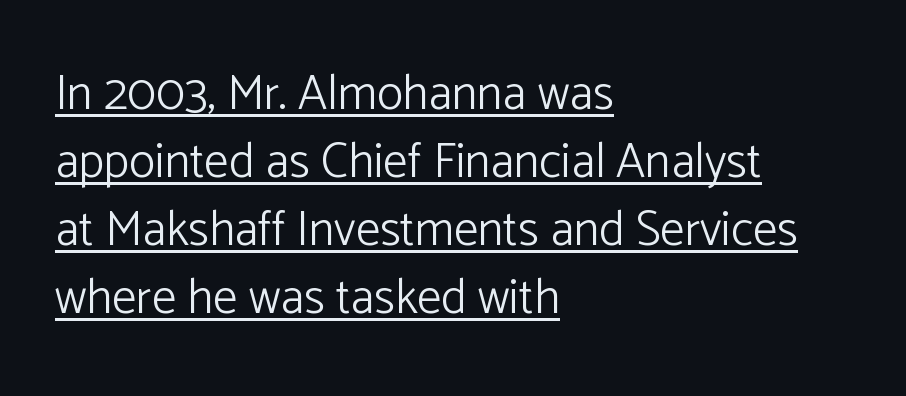
Q: Is the text bold? A: No.
Q: Is the text italic (slanted)? A: No, it is upright.
Q: Is the typeface a serif or a sans-serif typeface? A: Sans-serif.
Q: Is the text underlined? A: Yes.
Q: How is the paragraph aligned? A: Left-aligned.
Q: Is the spacing between letters normal or unusually wide? A: Normal.
Q: Is the spacing between lines tight, normal or loose? A: Normal.
Q: Width (condensed, normal, or wide)? A: Normal.
Q: Stroke contrast? A: Low.
Q: x-height? A: Medium.
Q: Monospaced? A: No.
